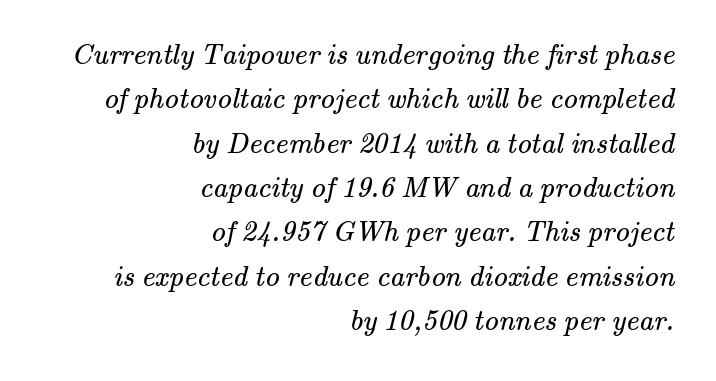
Q: Is the text bold? A: No.
Q: Is the typeface a serif or a sans-serif typeface? A: Serif.
Q: Is the text underlined? A: No.
Q: How is the paragraph aligned? A: Right-aligned.
Q: Is the spacing between letters normal or unusually wide? A: Normal.
Q: Is the spacing between lines tight, normal or loose? A: Normal.
Q: Width (condensed, normal, or wide)? A: Normal.
Q: Stroke contrast? A: Medium.
Q: x-height? A: Small.
Q: Monospaced? A: No.
